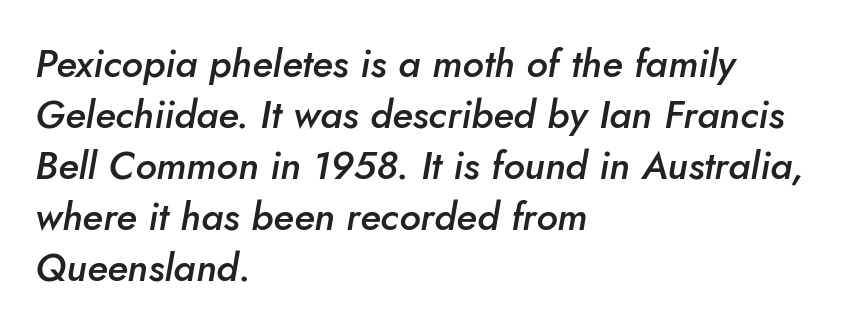
Q: Is the text bold? A: Semi-bold.
Q: Is the text italic (slanted)? A: Yes, it leans right by about 10 degrees.
Q: Is the text underlined? A: No.
Q: How is the paragraph aligned? A: Left-aligned.
Q: Is the spacing between letters normal or unusually wide? A: Normal.
Q: Is the spacing between lines tight, normal or loose? A: Normal.
Q: Width (condensed, normal, or wide)? A: Normal.
Q: Stroke contrast? A: Low.
Q: x-height? A: Small.
Q: Monospaced? A: No.
